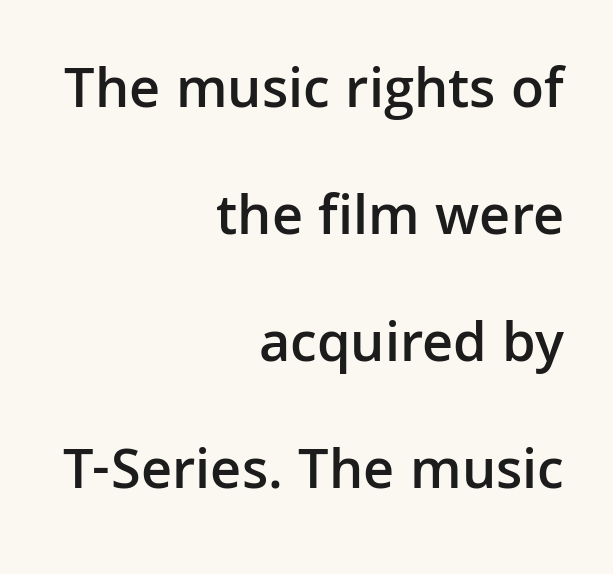
The lines are spread far apart with generous leading. Proportional: the letters do not fall into vertical columns. A roman cut, with each character standing at attention. A somewhat darkened texture: the type is semibold rather than bold. Unlike a traditional serif, this face leaves its strokes unadorned.
